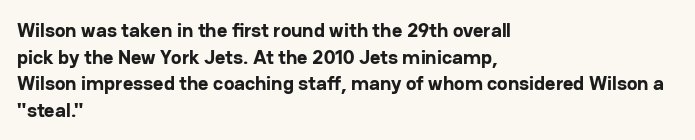
The image shows 20 px bold type, upright; set left-aligned, normal line spacing (1.33x), normal letter spacing, not underlined.
